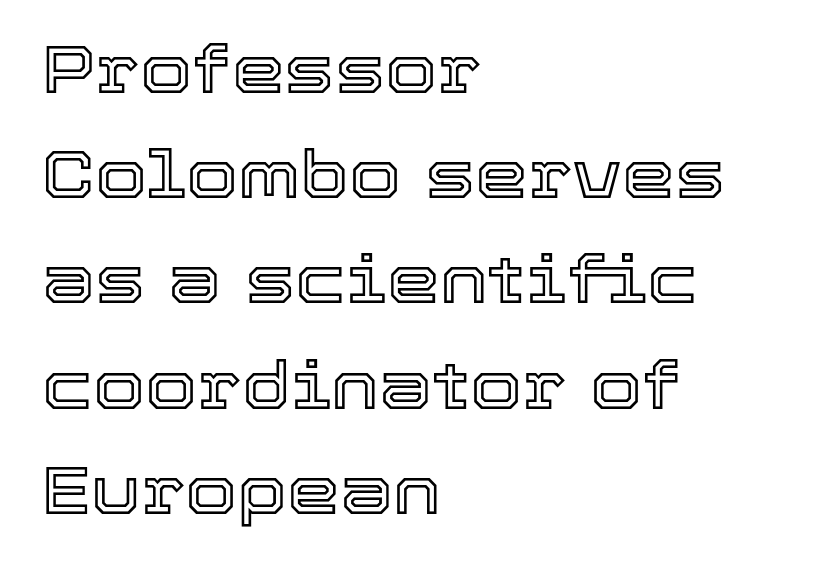
Q: Is the text italic (slanted)? A: No, it is upright.
Q: Is the text underlined? A: No.
Q: How is the paragraph aligned? A: Left-aligned.
Q: Is the spacing between letters normal or unusually wide? A: Normal.
Q: Is the spacing between lines tight, normal or loose? A: Normal.
Q: Width (condensed, normal, or wide)? A: Normal.
Q: x-height? A: Medium.
Q: Monospaced? A: No.
